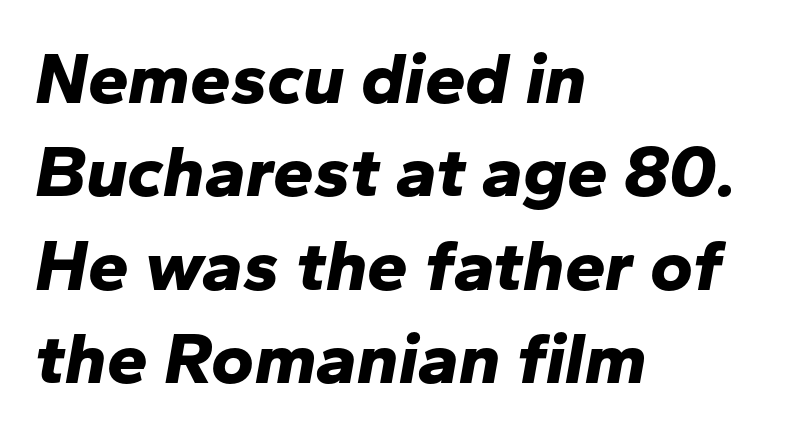
The passage shown is typed in a proportional face where columns would drift. This sample uses an oblique cut, with every glyph tilted off the vertical. Letter spacing: default. The leading is moderate, giving the passage an even texture. The glyphs have the mass of a bold cut. Typeset ragged right — the left edge is the straight one.
